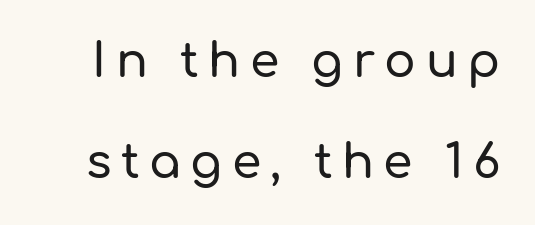
Q: Is the text italic (slanted)? A: No, it is upright.
Q: Is the typeface a serif or a sans-serif typeface? A: Sans-serif.
Q: Is the text underlined? A: No.
Q: Is the spacing between letters normal or unusually wide? A: Unusually wide.
Q: Is the spacing between lines tight, normal or loose? A: Loose.
Q: Width (condensed, normal, or wide)? A: Normal.
Q: Stroke contrast? A: Low.
Q: x-height? A: Medium.
Q: Monospaced? A: No.
